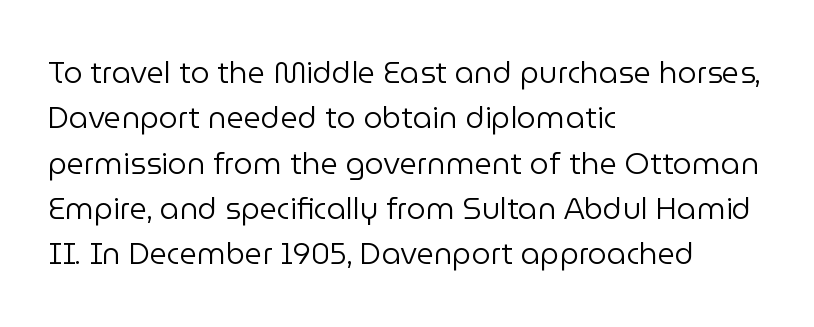
Q: Is the text bold? A: No.
Q: Is the text italic (slanted)? A: No, it is upright.
Q: Is the typeface a serif or a sans-serif typeface? A: Sans-serif.
Q: Is the text underlined? A: No.
Q: How is the paragraph aligned? A: Left-aligned.
Q: Is the spacing between letters normal or unusually wide? A: Normal.
Q: Is the spacing between lines tight, normal or loose? A: Normal.
Q: Width (condensed, normal, or wide)? A: Normal.
Q: Stroke contrast? A: Low.
Q: x-height? A: Medium.
Q: Monospaced? A: No.
